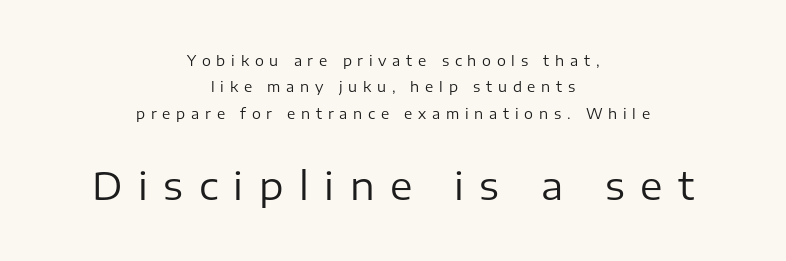
Q: Is the text bold? A: No.
Q: Is the text italic (slanted)? A: No, it is upright.
Q: Is the typeface a serif or a sans-serif typeface? A: Sans-serif.
Q: Is the text underlined? A: No.
Q: How is the paragraph aligned? A: Centered.
Q: Is the spacing between letters normal or unusually wide? A: Unusually wide.
Q: Which block of text is set in a larger size, the first (top) or the second (bottom)? A: The second (bottom) one.
Q: Width (condensed, normal, or wide)? A: Normal.
Q: Stroke contrast? A: Low.
Q: x-height? A: Medium.
Q: Monospaced? A: No.
